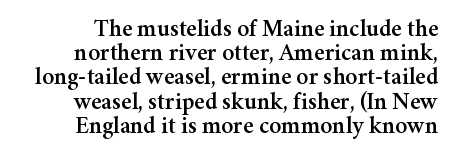
Q: Is the text italic (slanted)? A: No, it is upright.
Q: Is the text underlined? A: No.
Q: Is the spacing between letters normal or unusually wide? A: Normal.
Q: Is the spacing between lines tight, normal or loose? A: Tight.
